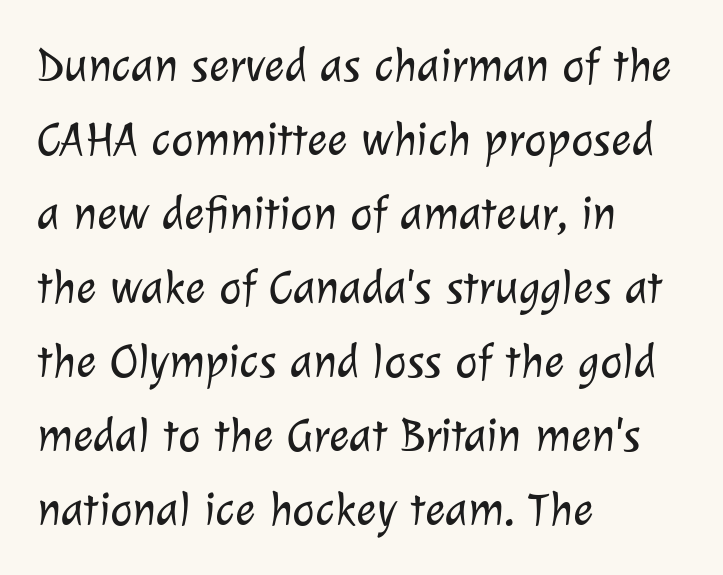
The image shows 48 px light sans-serif type; set left-aligned, normal line spacing (1.54x), normal letter spacing, not underlined; low stroke contrast and a medium x-height.
